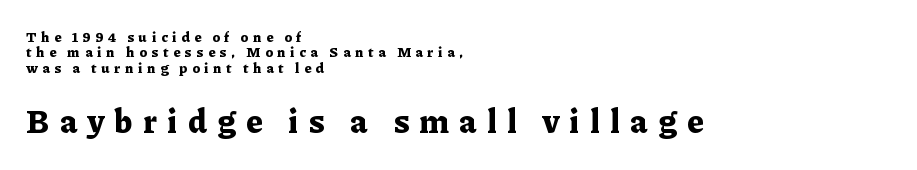
Q: Is the text bold? A: Yes.
Q: Is the text italic (slanted)? A: No, it is upright.
Q: Is the typeface a serif or a sans-serif typeface? A: Serif.
Q: Is the text underlined? A: No.
Q: How is the paragraph aligned? A: Left-aligned.
Q: Is the spacing between letters normal or unusually wide? A: Unusually wide.
Q: Is the spacing between lines tight, normal or loose? A: Tight.
Q: Which block of text is set in a larger size, the first (top) or the second (bottom)? A: The second (bottom) one.
Q: Width (condensed, normal, or wide)? A: Normal.
Q: Stroke contrast? A: Low.
Q: x-height? A: Medium.
Q: Monospaced? A: No.
